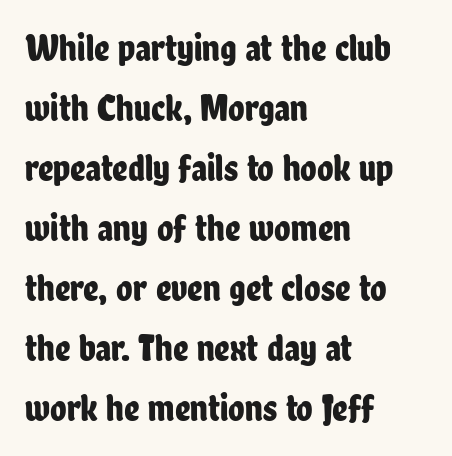
{"serif": "no", "italic": "no", "width": "condensed", "stroke_contrast": "low", "x_height": "medium", "monospaced": "no", "underline": "no", "align": "left", "line_spacing": "normal", "line_spacing_ratio": 1.58, "letter_spacing": "normal", "letter_spacing_em": 0.0, "glyph_px": 38}
